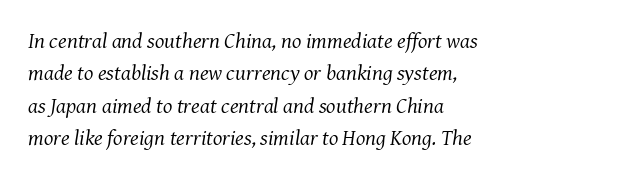
{"italic": "yes", "lean": "right", "slant_degrees": 8, "bold": "no", "underline": "no", "align": "left", "line_spacing": "normal", "line_spacing_ratio": 1.47, "letter_spacing": "normal", "letter_spacing_em": 0.0, "glyph_px": 22}
